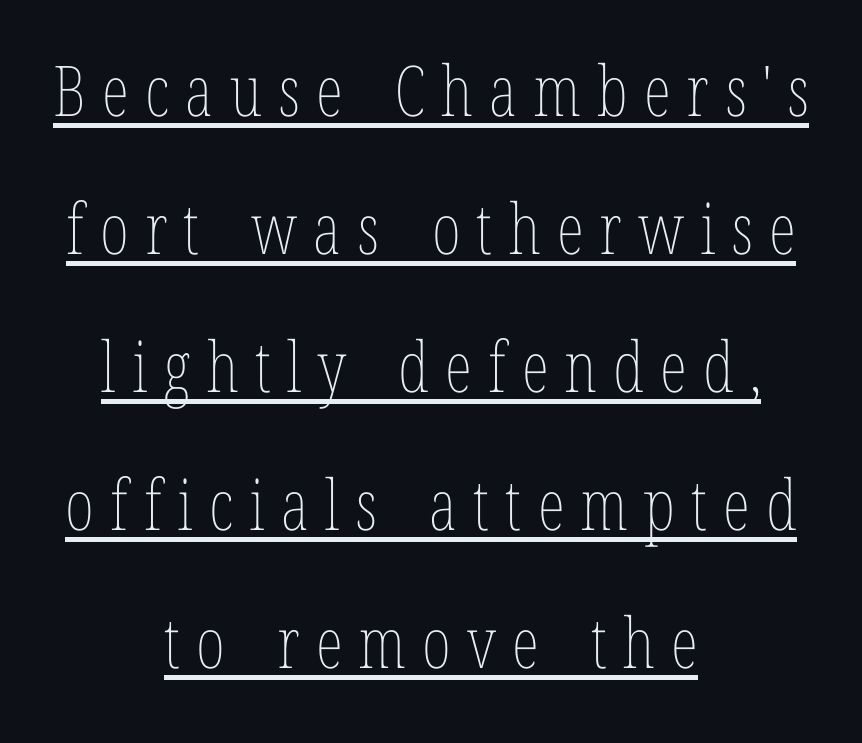
The image shows 70 px thin, condensed type, upright; set centered, loose line spacing (1.97x), unusually wide letter spacing (+0.23 em), underlined; low stroke contrast and a medium x-height.
